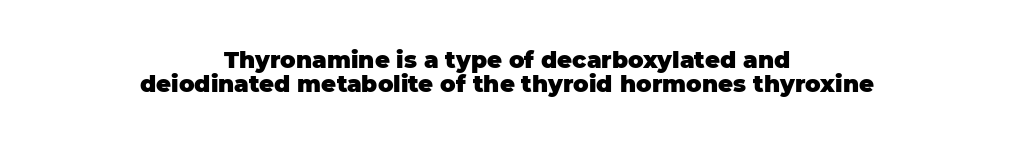
The image shows 23 px bold type, upright; set centered, tight line spacing (1.03x), normal letter spacing, not underlined.
